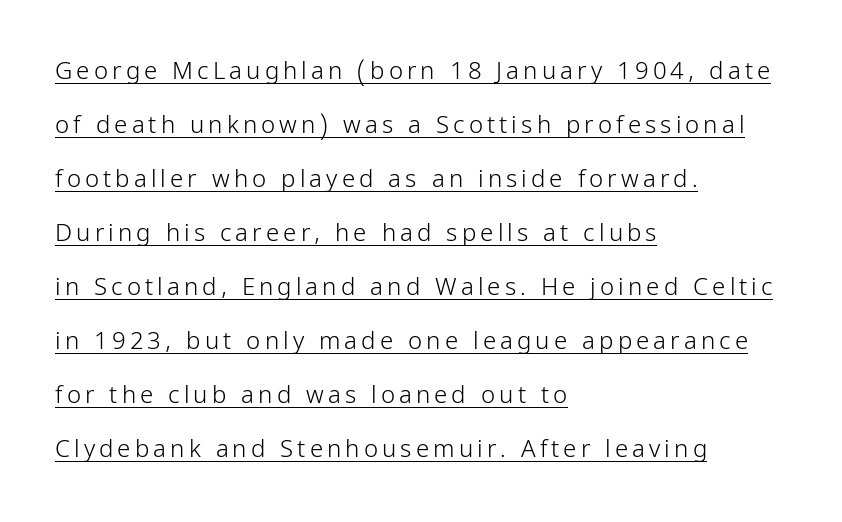
How would I describe the line gaps? Wide and relaxed. Layout note: lines flush left. No extra ink here — the face is not bold. A typesetter would mark this as roman, not italic. Glance below the letters and you will spot a drawn line.
